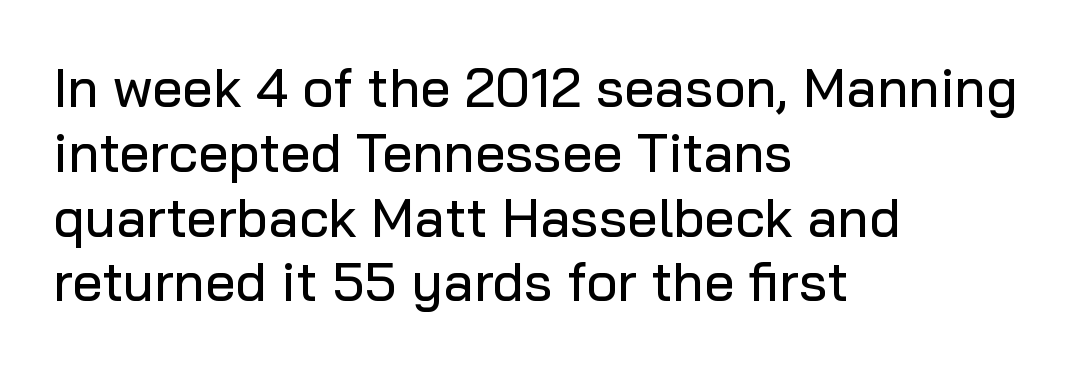
{"serif": "no", "italic": "no", "width": "normal", "stroke_contrast": "low", "x_height": "medium", "monospaced": "no", "underline": "no", "align": "left", "line_spacing_ratio": 1.2, "letter_spacing": "normal", "letter_spacing_em": 0.0, "glyph_px": 54}
